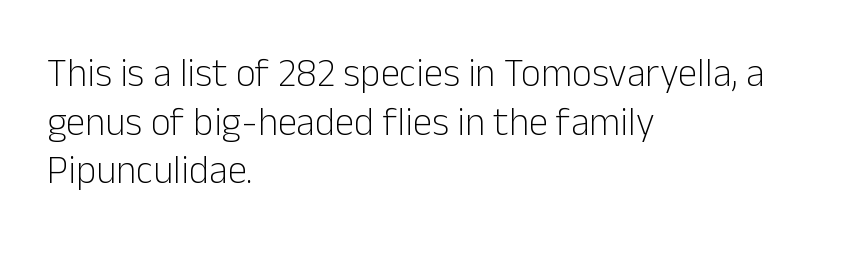
{"serif": "no", "italic": "no", "bold": "no", "weight": "light", "width": "normal", "stroke_contrast": "low", "x_height": "medium", "monospaced": "no", "underline": "no", "align": "left", "line_spacing": "normal", "line_spacing_ratio": 1.25, "letter_spacing": "normal", "letter_spacing_em": 0.0, "glyph_px": 39}
